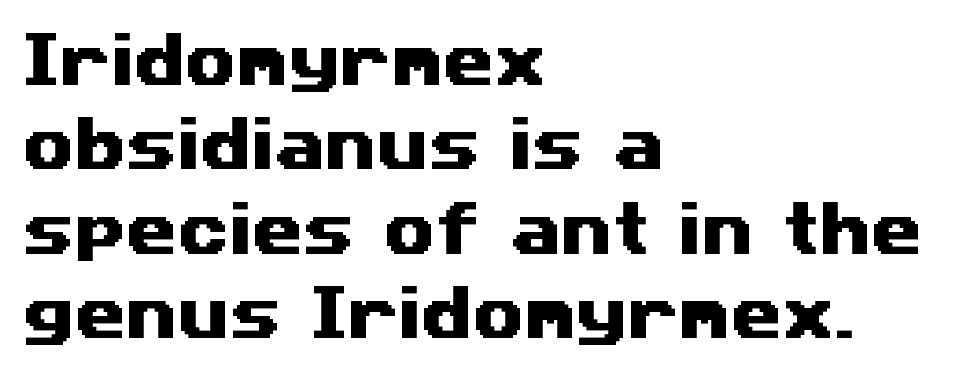
Leading: standard. To sum up the face: it is a sans, with no serifs. Type without underlining. Proportional: the letters do not fall into vertical columns.
